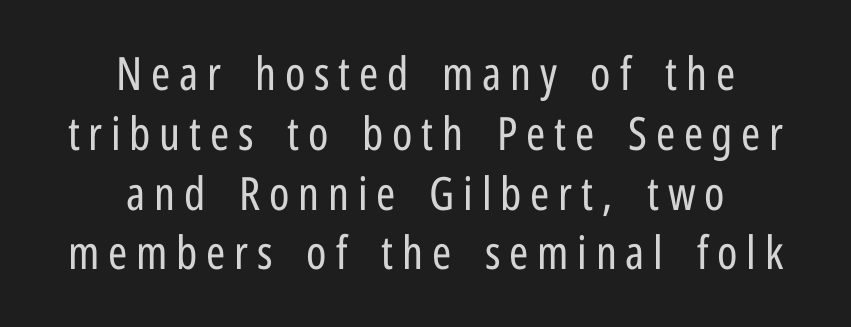
Q: Is the text bold? A: No.
Q: Is the text italic (slanted)? A: No, it is upright.
Q: Is the typeface a serif or a sans-serif typeface? A: Sans-serif.
Q: Is the text underlined? A: No.
Q: How is the paragraph aligned? A: Centered.
Q: Is the spacing between lines tight, normal or loose? A: Normal.
Q: Width (condensed, normal, or wide)? A: Condensed.
Q: Stroke contrast? A: Low.
Q: x-height? A: Medium.
Q: Monospaced? A: No.
